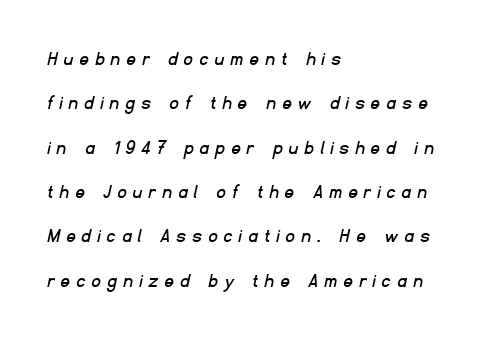
Q: Is the text underlined? A: No.
Q: How is the paragraph aligned? A: Left-aligned.
Q: Is the spacing between letters normal or unusually wide? A: Unusually wide.
Q: Is the spacing between lines tight, normal or loose? A: Loose.
